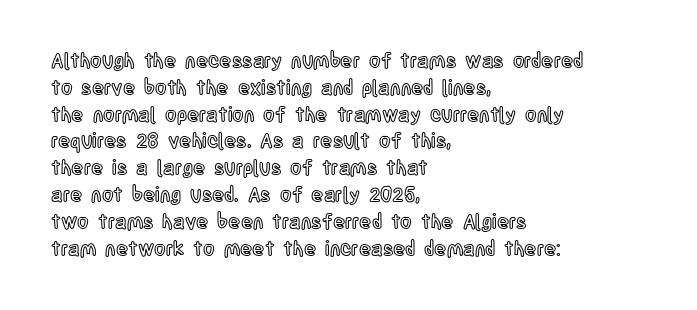
The vertical gap from one line to the next is medium. The letters sit at their default tracking, neither squeezed nor spread. A student would call this left alignment; a typographer would say flush left, rag right. Does the lettering tilt? It doesn't — this is upright.
